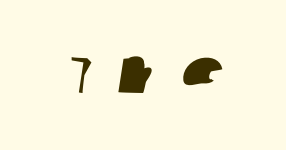
{"serif": "no", "width": "normal", "stroke_contrast": "low", "x_height": "large", "monospaced": "no", "underline": "no", "letter_spacing": "wide", "letter_spacing_em": 0.27, "glyph_px": 65}
